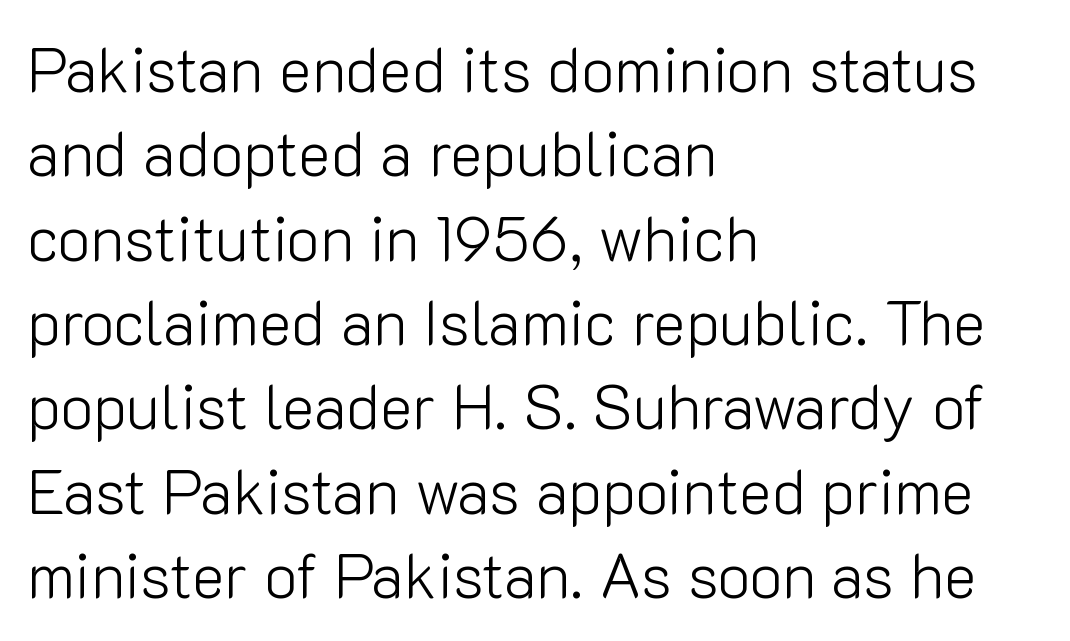
{"serif": "no", "italic": "no", "bold": "no", "weight": "light", "width": "normal", "stroke_contrast": "low", "x_height": "medium", "monospaced": "no", "underline": "no", "align": "left", "line_spacing": "normal", "line_spacing_ratio": 1.36, "letter_spacing": "normal", "letter_spacing_em": 0.0, "glyph_px": 62}
